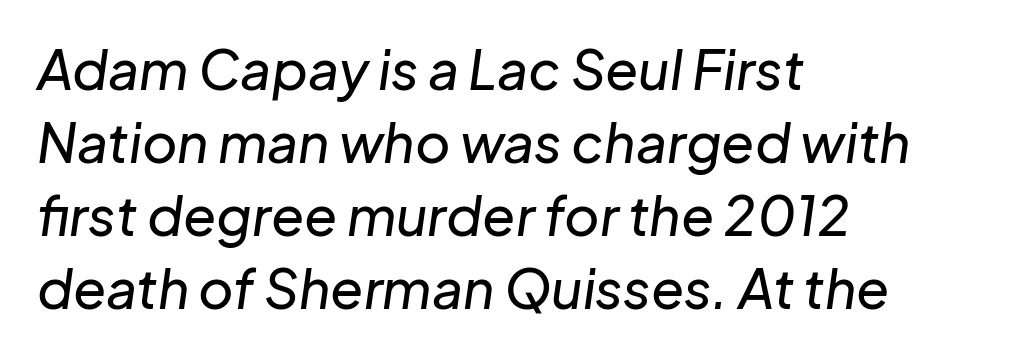
The setting favours the left margin, as ordinary paragraphs usually do. The typography opts for an oblique posture over an upright one. A typesetter would call this proportional, since set widths differ per character. Notice how descenders clear the ascenders below comfortably — that's standard leading. Check under the words: just untouched page.
